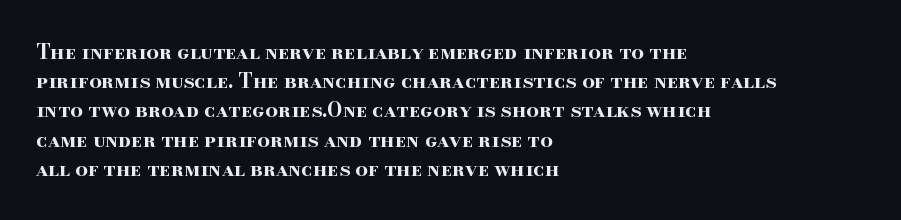
Q: Is the text bold? A: Yes.
Q: Is the text italic (slanted)? A: No, it is upright.
Q: Is the text underlined? A: No.
Q: How is the paragraph aligned? A: Left-aligned.
Q: Is the spacing between letters normal or unusually wide? A: Normal.
Q: Is the spacing between lines tight, normal or loose? A: Normal.
